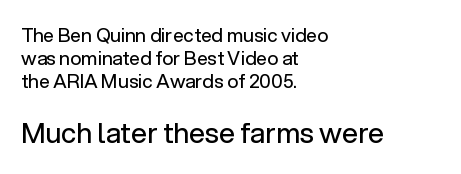
Q: Is the text bold? A: No.
Q: Is the text italic (slanted)? A: No, it is upright.
Q: Is the typeface a serif or a sans-serif typeface? A: Sans-serif.
Q: Is the text underlined? A: No.
Q: How is the paragraph aligned? A: Left-aligned.
Q: Is the spacing between letters normal or unusually wide? A: Normal.
Q: Which block of text is set in a larger size, the first (top) or the second (bottom)? A: The second (bottom) one.
Q: Width (condensed, normal, or wide)? A: Normal.
Q: Stroke contrast? A: Low.
Q: x-height? A: Medium.
Q: Monospaced? A: No.
